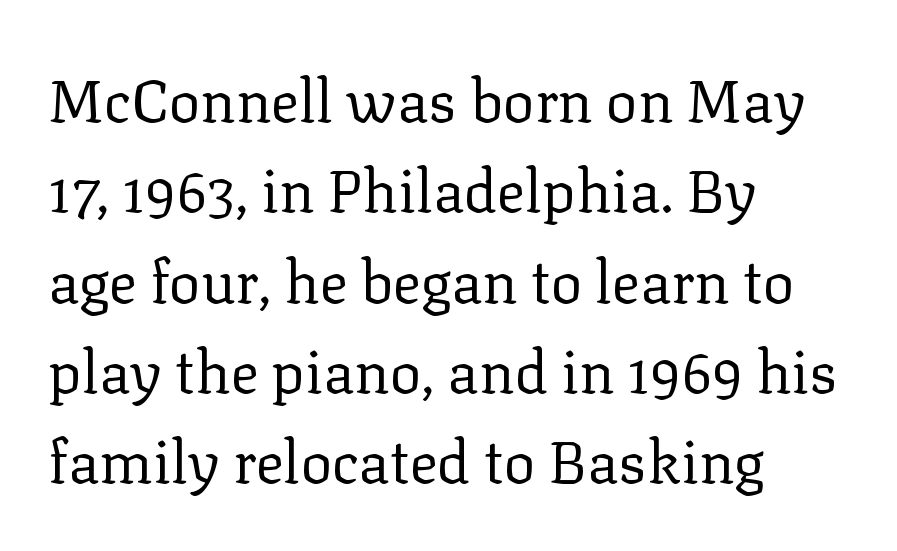
Tall strokes in this sample are plumb rather than angled. Regarding serifs, this sample has them. Default kerning and tracking; the words read as compact shapes. The paragraph shown leans on its left margin. Weight: regular or lighter. The space directly below the letters is spotless.
